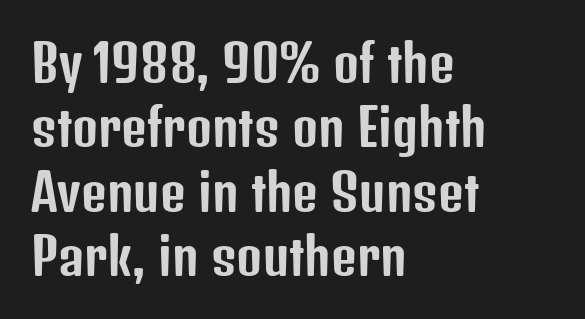
{"serif": "no", "italic": "no", "width": "condensed", "stroke_contrast": "low", "x_height": "medium", "monospaced": "no", "underline": "no", "align": "left", "line_spacing": "normal", "line_spacing_ratio": 1.29, "letter_spacing": "normal", "letter_spacing_em": 0.0, "glyph_px": 50}
